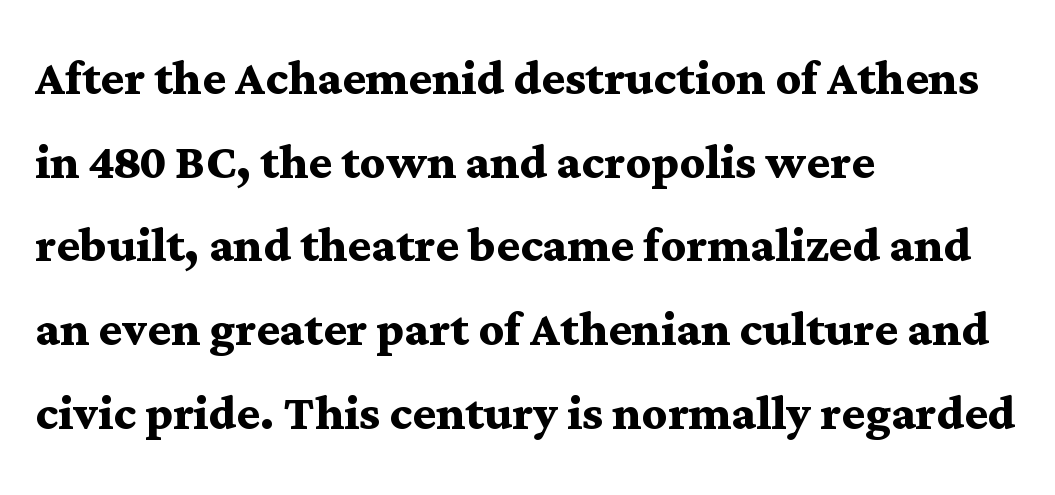
Typographically, this falls in the serif category. One glance says typical: line gaps are just what's usual. Each line starts at the same left margin while the right side varies. These lines are rendered in a variable-pitch font.
